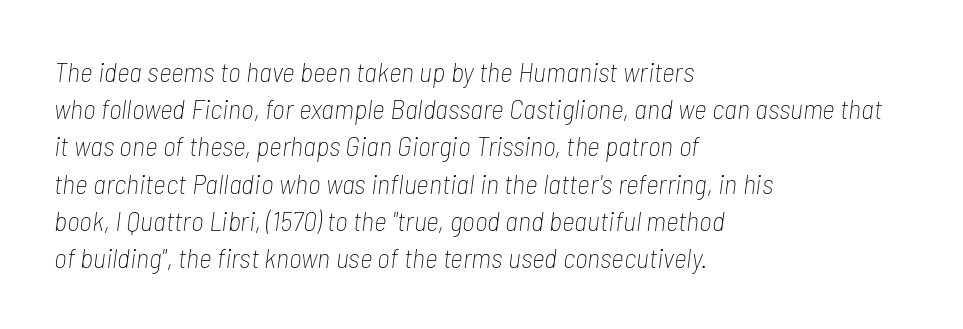
Clear beneath every line of the passage. These lines stack with their left ends in a neat column. This sample uses an oblique cut, with every glyph tilted off the vertical. The gaps between neighbouring characters are ordinary and unremarkable.
